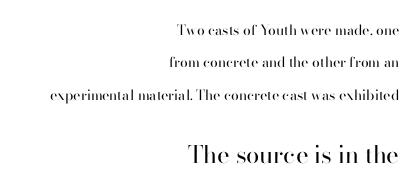
Q: Is the text bold? A: No.
Q: Is the text italic (slanted)? A: No, it is upright.
Q: Is the text underlined? A: No.
Q: How is the paragraph aligned? A: Right-aligned.
Q: Is the spacing between letters normal or unusually wide? A: Normal.
Q: Is the spacing between lines tight, normal or loose? A: Loose.
Q: Which block of text is set in a larger size, the first (top) or the second (bottom)? A: The second (bottom) one.
